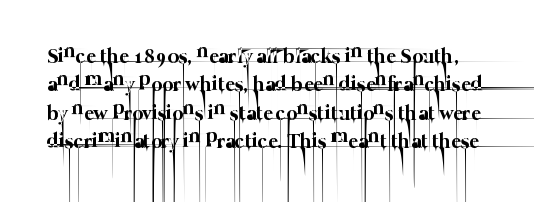
{"bold": "no", "underline": "no", "line_spacing": "normal", "line_spacing_ratio": 1.35, "letter_spacing": "normal", "letter_spacing_em": 0.0, "glyph_px": 21}
